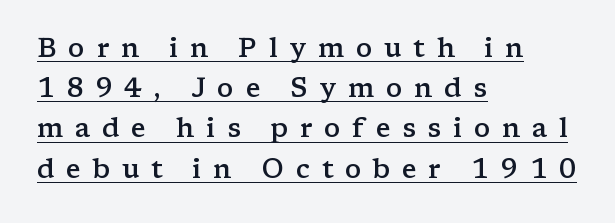
This rendering widens character spacing well past its baseline value. The rendered words wear a rule along their underside. This block has exactly the height ordinary leading produces. The typography opts for an upright posture over an oblique one. Compared with an ordinary text face, these strokes are moderately heavier — a semibold. Reading down the block, your eye returns to a fixed left position each line.
